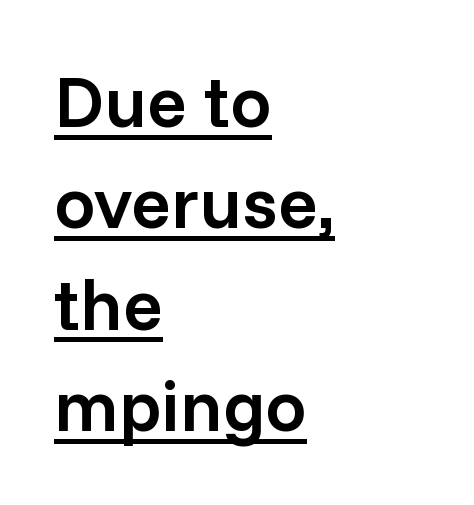
The image shows 73 px semibold sans-serif type, upright; set left-aligned, normal line spacing (1.39x), normal letter spacing, underlined; low stroke contrast and a medium x-height.
